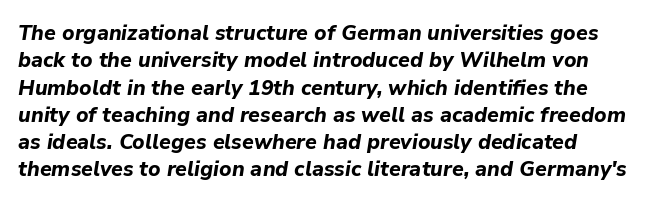
This is heavy type, rendered in bold. Inter-character spacing is left at the font's built-in metrics. Whoever set this chose a conventional vertical rhythm. There's an unmistakable incline to the writing here.
